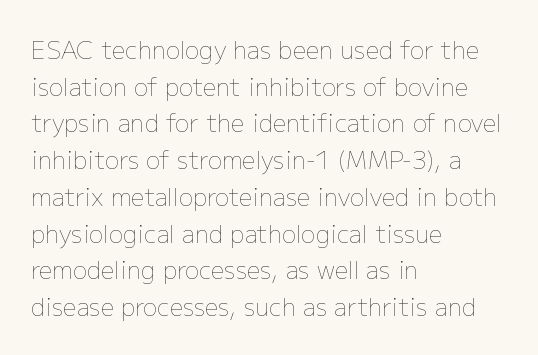
Standard letterfit; no display-style spreading of the glyphs. No chunkiness to these letters — they're not bold. This is roman type, the default non-slanted kind. Does the copy run flush right? No — it runs flush left.
